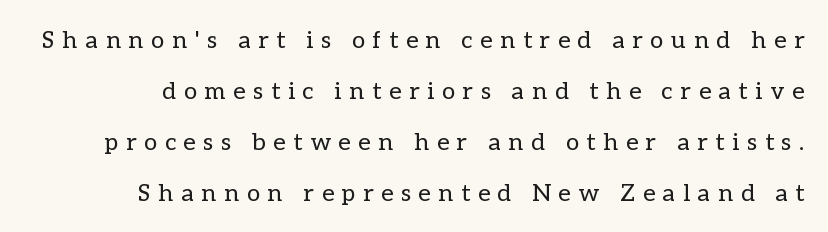
These lines have a slow, spaced-out rhythm from letter to letter. The characters are drawn with everyday or finer stroke widths. Posture: vertical. Descenders hang freely into open space. Line spacing here is loose.
